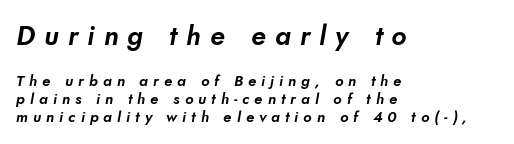
Q: Is the text underlined? A: No.
Q: How is the paragraph aligned? A: Left-aligned.
Q: Is the spacing between letters normal or unusually wide? A: Unusually wide.
Q: Which block of text is set in a larger size, the first (top) or the second (bottom)? A: The first (top) one.
